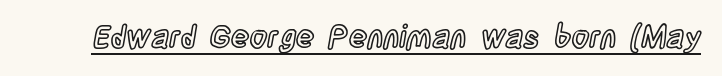
The type is set solid horizontally, with unmodified tracking. The passage shown is typed in a proportional face where columns would drift. A continuous stroke trails under the words, as in a hyperlink.
